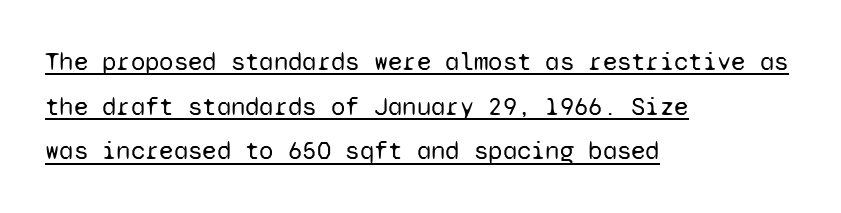
Q: Is the text bold? A: No.
Q: Is the text italic (slanted)? A: No, it is upright.
Q: Is the text underlined? A: Yes.
Q: How is the paragraph aligned? A: Left-aligned.
Q: Is the spacing between letters normal or unusually wide? A: Normal.
